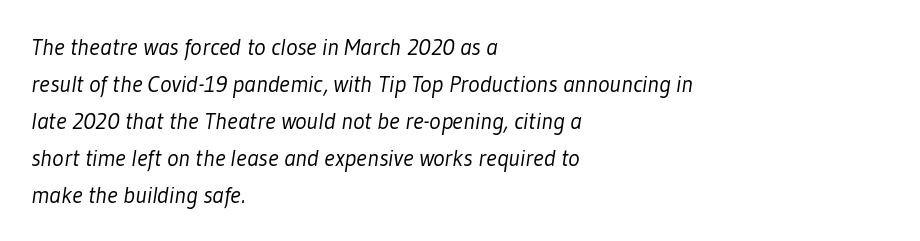
Q: Is the text bold? A: No.
Q: Is the text underlined? A: No.
Q: How is the paragraph aligned? A: Left-aligned.
Q: Is the spacing between letters normal or unusually wide? A: Normal.
Q: Is the spacing between lines tight, normal or loose? A: Normal.
